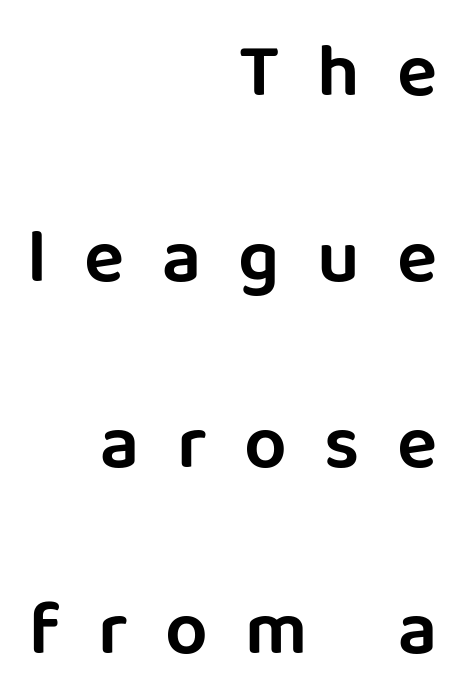
Q: Is the text italic (slanted)? A: No, it is upright.
Q: Is the typeface a serif or a sans-serif typeface? A: Sans-serif.
Q: Is the text underlined? A: No.
Q: How is the paragraph aligned? A: Right-aligned.
Q: Is the spacing between letters normal or unusually wide? A: Unusually wide.
Q: Is the spacing between lines tight, normal or loose? A: Loose.
Q: Width (condensed, normal, or wide)? A: Normal.
Q: Stroke contrast? A: Low.
Q: x-height? A: Large.
Q: Monospaced? A: No.
